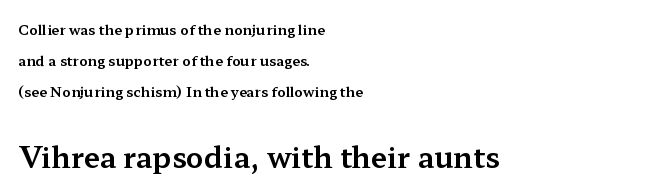
The image shows 29 px wide serif type, upright; set left-aligned, loose line spacing (2.22x), normal letter spacing, not underlined; the second (bottom) block is 2.07x larger; medium stroke contrast and a medium x-height.
